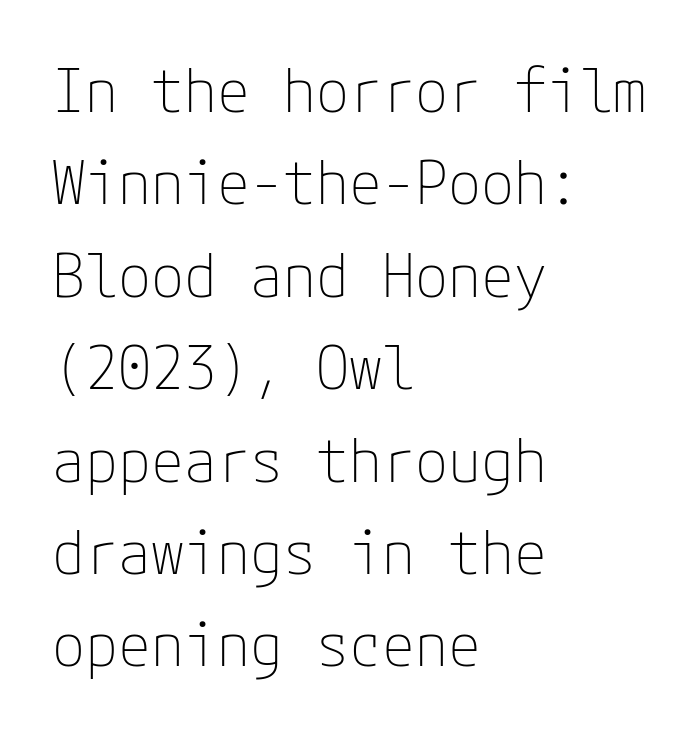
Q: Is the text bold? A: No.
Q: Is the text italic (slanted)? A: No, it is upright.
Q: Is the typeface a serif or a sans-serif typeface? A: Sans-serif.
Q: Is the text underlined? A: No.
Q: How is the paragraph aligned? A: Left-aligned.
Q: Is the spacing between letters normal or unusually wide? A: Normal.
Q: Is the spacing between lines tight, normal or loose? A: Normal.
Q: Width (condensed, normal, or wide)? A: Normal.
Q: Stroke contrast? A: Low.
Q: x-height? A: Medium.
